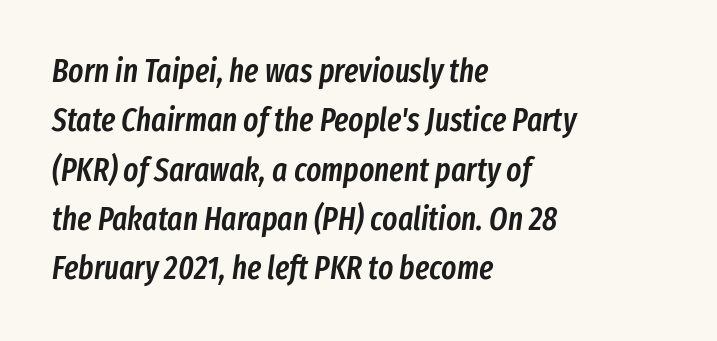
Compared with typical paragraphs, the rows here are spaced about the same. It's the slanting kind of type. Any mark beneath the type? The region is blank. Typesetter's note: demi weight, one step under bold.
